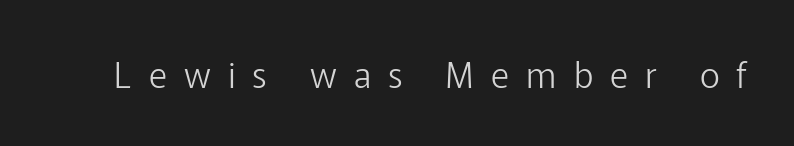
{"serif": "no", "italic": "no", "bold": "no", "weight": "light", "width": "normal", "stroke_contrast": "low", "x_height": "medium", "monospaced": "no", "underline": "no", "letter_spacing": "wide", "letter_spacing_em": 0.49, "glyph_px": 35}
